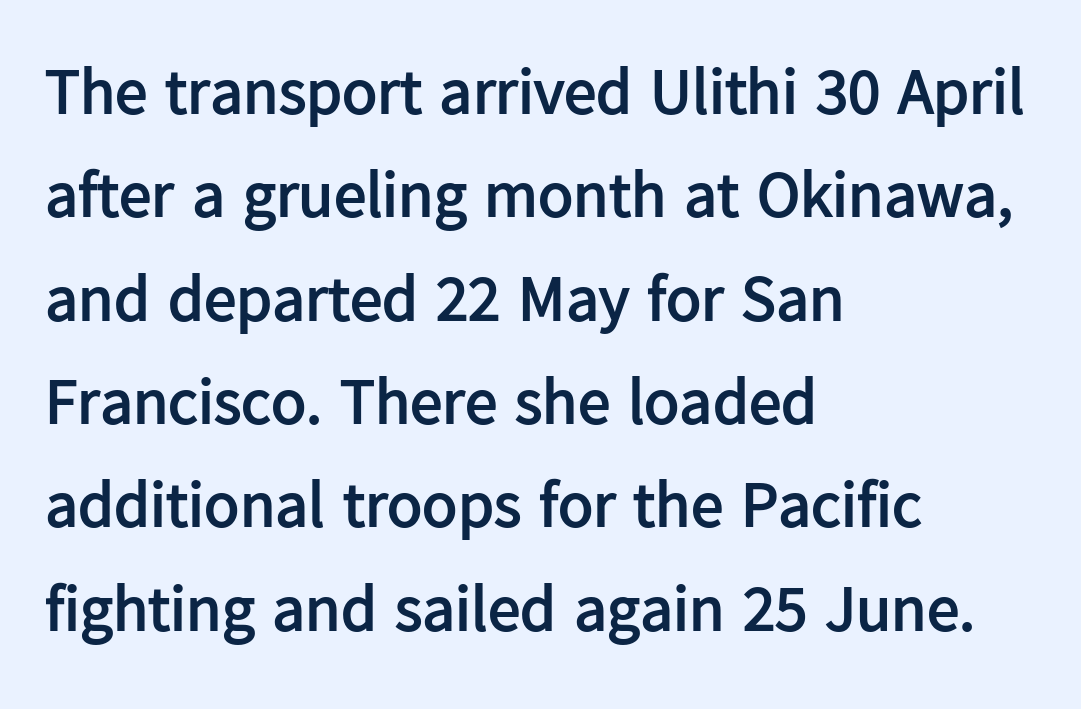
{"serif": "no", "italic": "no", "bold": "yes", "weight": "semibold", "width": "normal", "stroke_contrast": "low", "x_height": "medium", "monospaced": "no", "underline": "no", "align": "left", "line_spacing": "normal", "line_spacing_ratio": 1.59, "letter_spacing": "normal", "letter_spacing_em": 0.0, "glyph_px": 65}
